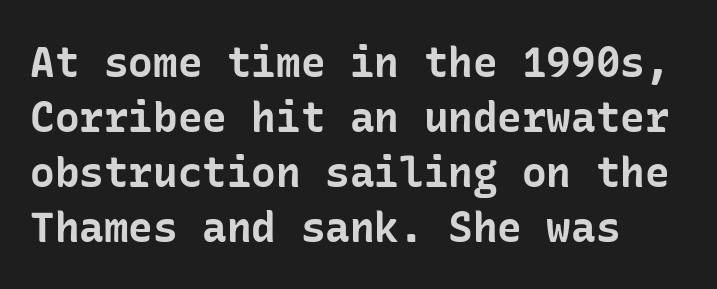
{"serif": "no", "italic": "no", "bold": "yes", "weight": "bold", "width": "normal", "stroke_contrast": "low", "x_height": "medium", "underline": "no", "align": "left", "line_spacing": "normal", "line_spacing_ratio": 1.34, "letter_spacing": "normal", "letter_spacing_em": 0.0, "glyph_px": 41}
